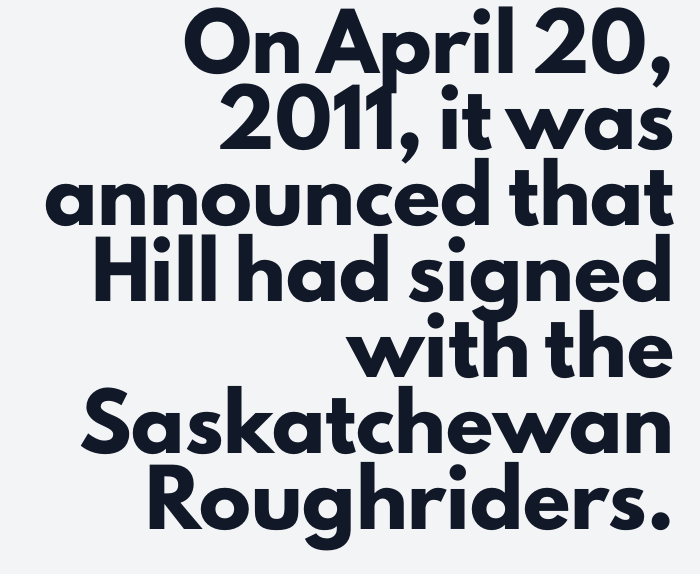
The image shows 52 px heavy sans-serif type, upright; set right-aligned, normal line spacing (1.46x), normal letter spacing, not underlined; low stroke contrast and a small x-height.
